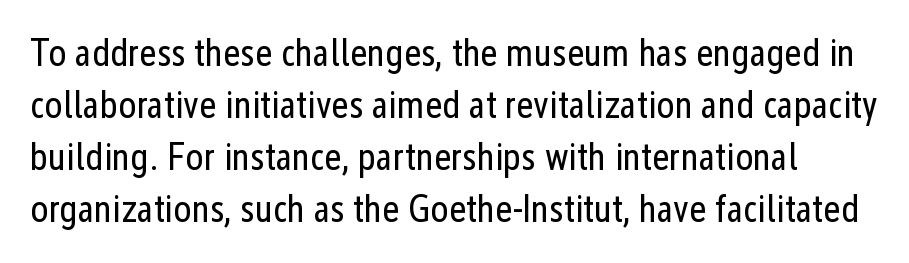
The image shows 38 px regular-weight, condensed sans-serif type, upright; set normal line spacing (1.37x), normal letter spacing, not underlined; low stroke contrast and a medium x-height.
